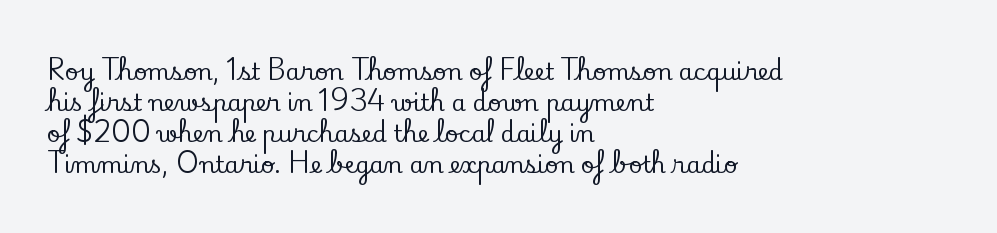
Q: Is the text italic (slanted)? A: No, it is upright.
Q: Is the text underlined? A: No.
Q: How is the paragraph aligned? A: Left-aligned.
Q: Is the spacing between letters normal or unusually wide? A: Normal.
Q: Is the spacing between lines tight, normal or loose? A: Normal.
